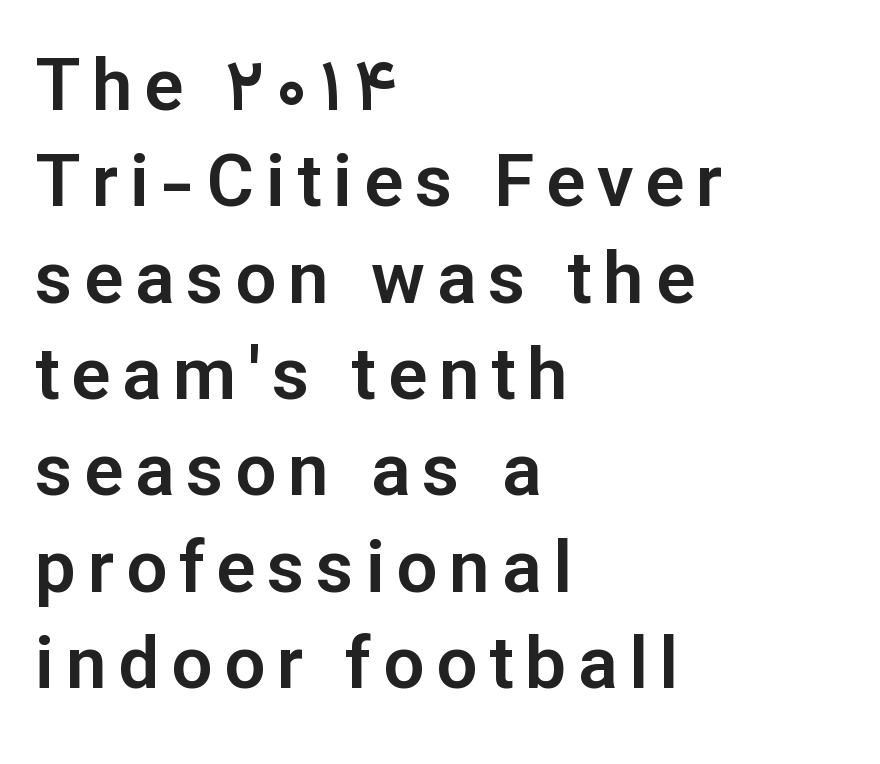
Bare-footed words on every line. Proportional: the letters do not fall into vertical columns. Leftover space on each line is placed entirely after the last word. This is the regular roman posture of the typeface. In terms of leading, this rendering sits right in the middle. Nope, no serifs anywhere on these letters.
